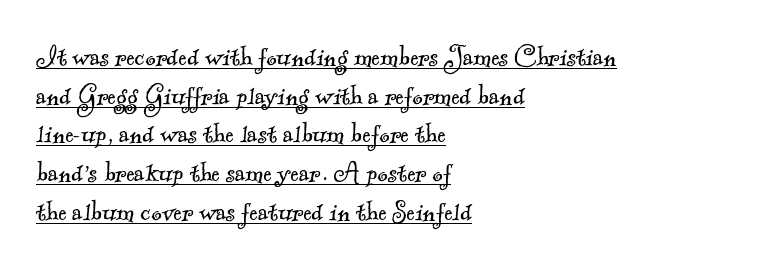
The image shows 32 px light serif type; set left-aligned, line spacing 1.21x, normal letter spacing, underlined; a small x-height.
